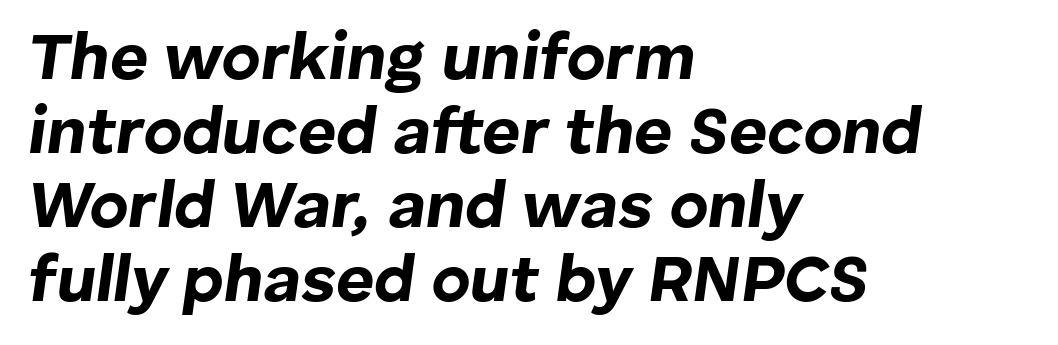
The image shows 66 px bold type, italic (leaning right); set left-aligned, tight line spacing (1.12x), normal letter spacing, not underlined; low stroke contrast and a medium x-height.
